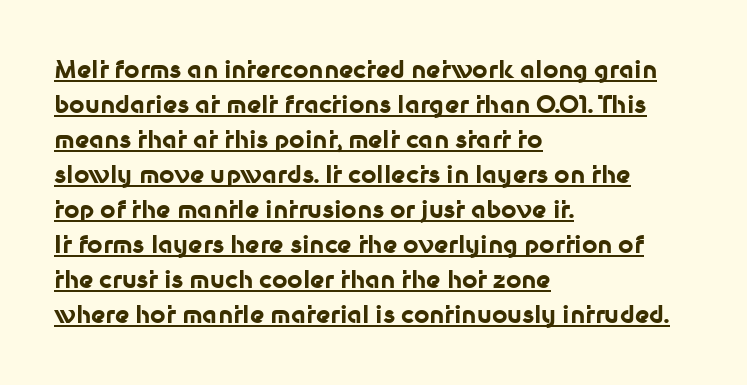
{"italic": "no", "bold": "yes", "underline": "yes", "align": "left", "line_spacing": "normal", "line_spacing_ratio": 1.46, "letter_spacing": "normal", "letter_spacing_em": 0.0, "glyph_px": 24}
